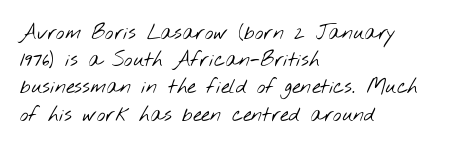
{"bold": "no", "underline": "no", "align": "left", "line_spacing": "normal", "line_spacing_ratio": 1.36, "letter_spacing": "normal", "letter_spacing_em": 0.0, "glyph_px": 20}
